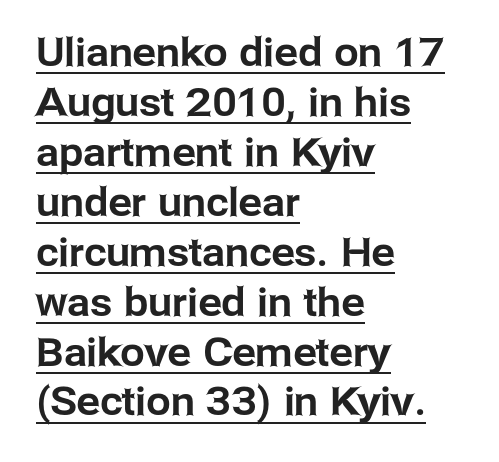
The image shows 39 px sans-serif type, upright; set left-aligned, normal line spacing (1.28x), normal letter spacing, underlined; low stroke contrast and a medium x-height.
